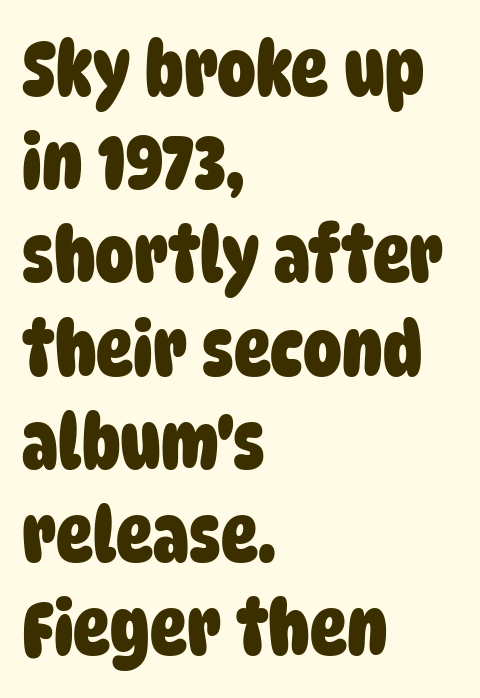
The image shows 77 px heavy, condensed sans-serif type; set left-aligned, line spacing 1.21x, normal letter spacing, not underlined; low stroke contrast and a large x-height.
